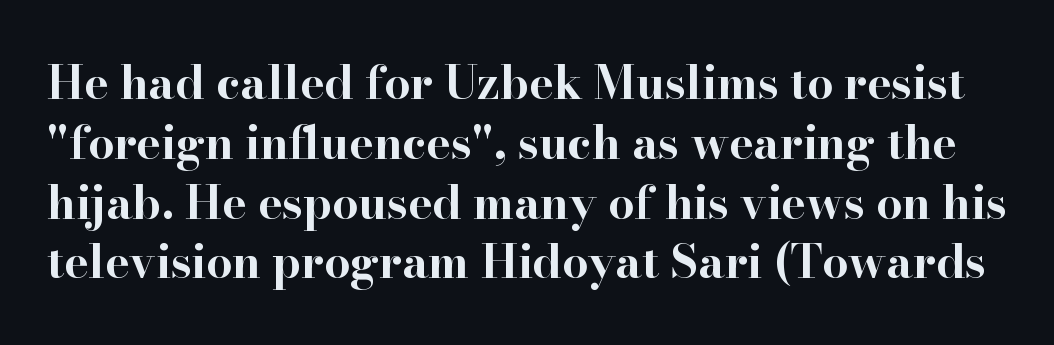
The image shows 46 px bold, wide serif type, upright; set normal line spacing (1.3x), normal letter spacing, not underlined; high stroke contrast and a small x-height.
